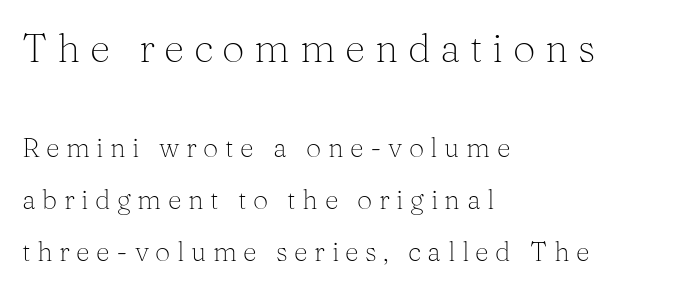
{"serif": "yes", "italic": "no", "bold": "no", "weight": "light", "width": "normal", "stroke_contrast": "medium", "x_height": "medium", "monospaced": "no", "underline": "no", "align": "left", "line_spacing": "loose", "line_spacing_ratio": 1.91, "letter_spacing": "wide", "letter_spacing_em": 0.24, "larger_block": "first", "size_ratio": 1.48, "glyph_px": 40}
